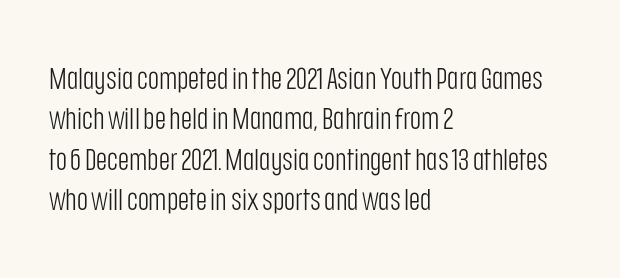
{"serif": "no", "italic": "no", "bold": "no", "weight": "light", "width": "condensed", "stroke_contrast": "low", "x_height": "large", "monospaced": "no", "underline": "no", "align": "left", "line_spacing": "normal", "line_spacing_ratio": 1.35, "letter_spacing": "normal", "letter_spacing_em": 0.0, "glyph_px": 30}
